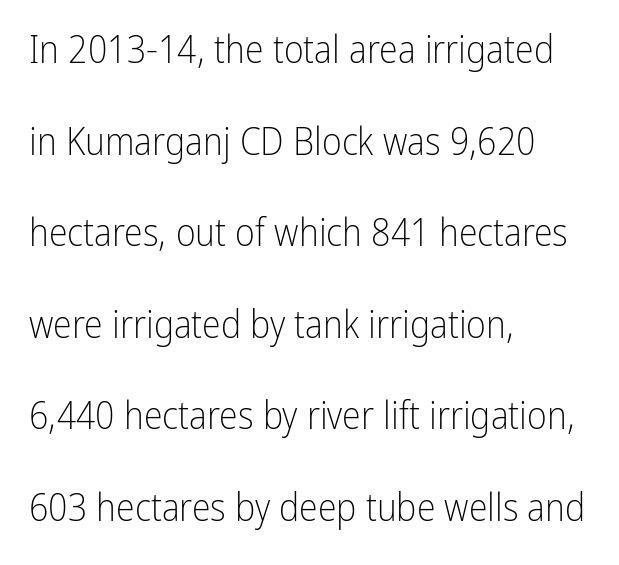
The image shows 38 px light, condensed sans-serif type, upright; set left-aligned, loose line spacing (2.41x), normal letter spacing, not underlined; low stroke contrast and a medium x-height.
